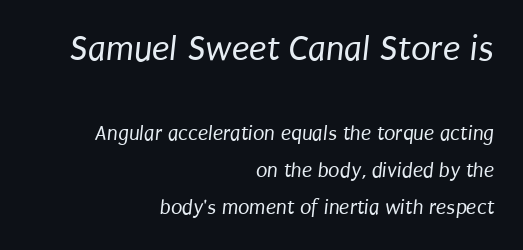
The image shows 36 px regular-weight, condensed sans-serif type; set right-aligned, line spacing 1.76x, normal letter spacing, not underlined; the first (top) block is 1.71x larger; low stroke contrast and a large x-height.
